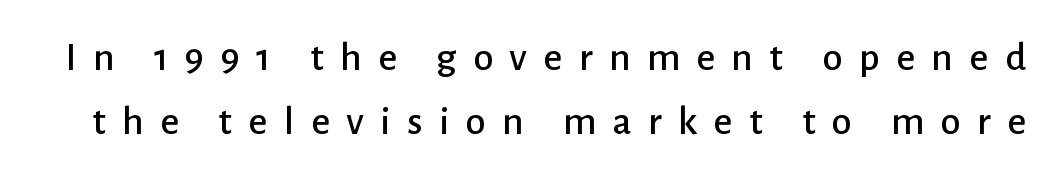
Inter-character spacing is expanded well beyond the font's built-in metrics. Check where the strokes stop: nothing finishes them off — pure sans. Letters rest on an invisible, unmarked baseline. Interline gaps are of average width in this sample.
